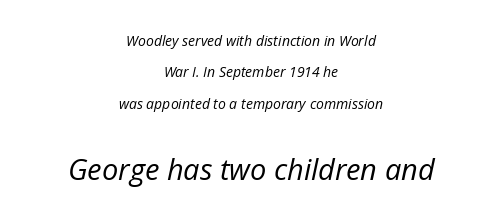
Spacing between characters is what you'd get straight out of the box. Note: smaller setting up top, larger setting below. Interline gaps are noticeably wide in this sample. The lines are quadded center. Posture: slanted.
